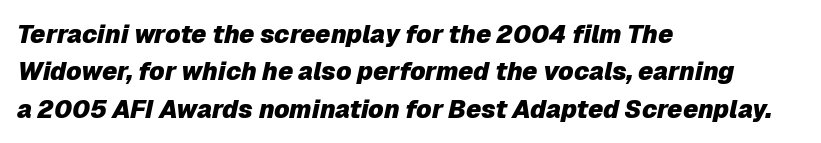
The image shows 25 px bold type, italic (leaning right); set left-aligned, normal line spacing (1.5x), normal letter spacing, not underlined.
